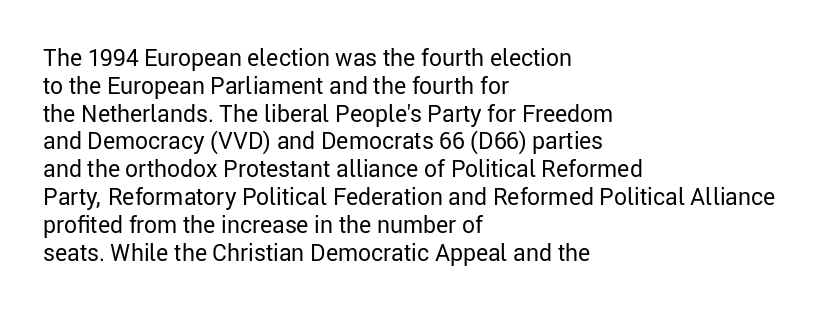
Italic: no, the glyphs are upright roman. Typeset ragged right — the left edge is the straight one. The gaps between neighbouring characters are ordinary and unremarkable. No letter is thick-stroked: the sample isn't bold. Lines of text with bare space underneath.
